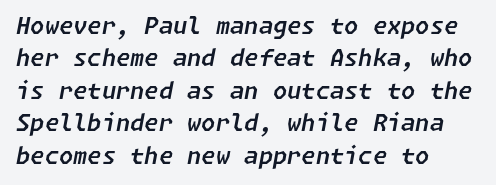
The image shows 23 px text type, italic (leaning right); set left-aligned, normal line spacing (1.41x), normal letter spacing, not underlined.
